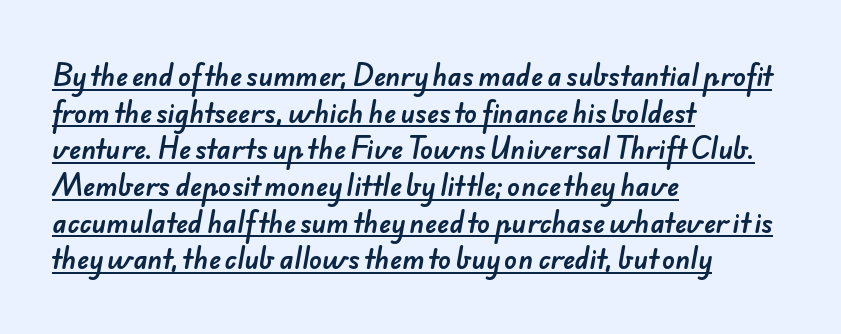
The image shows 26 px text type; set left-aligned, normal line spacing (1.41x), normal letter spacing, underlined.
